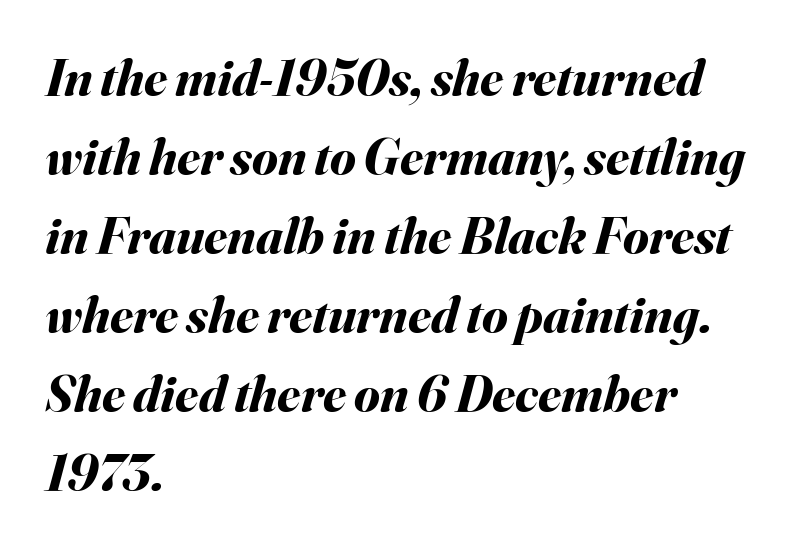
The image shows 52 px bold type, italic (leaning right); set left-aligned, normal line spacing (1.52x), normal letter spacing, not underlined; medium stroke contrast and a small x-height.
